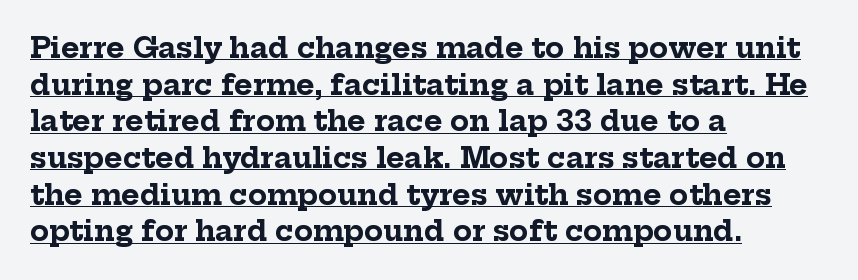
The words here are underlined. Posture: vertical. Do the characters align in a grid? No, the font is proportional. Regarding leading, the lines here are spaced in the standard way. Summary of weight: heavy, a full bold.
